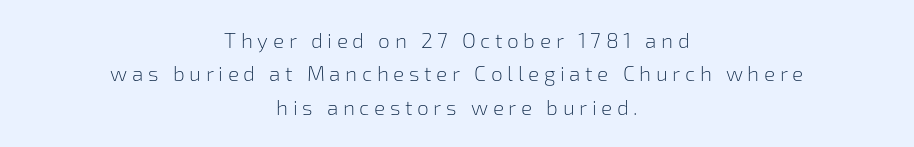
Q: Is the text bold? A: No.
Q: Is the text italic (slanted)? A: No, it is upright.
Q: Is the text underlined? A: No.
Q: How is the paragraph aligned? A: Centered.
Q: Is the spacing between letters normal or unusually wide? A: Unusually wide.
Q: Is the spacing between lines tight, normal or loose? A: Normal.
